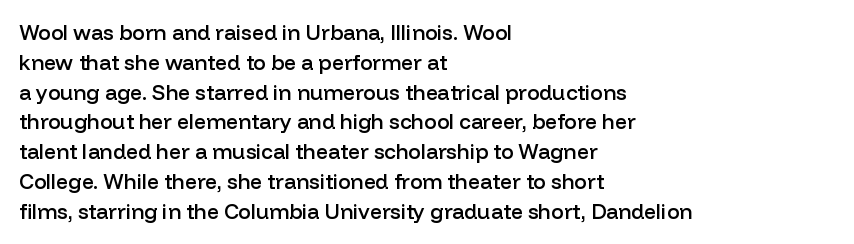
{"italic": "no", "bold": "semi", "underline": "no", "align": "left", "line_spacing": "normal", "line_spacing_ratio": 1.42, "letter_spacing": "normal", "letter_spacing_em": 0.0, "glyph_px": 21}
